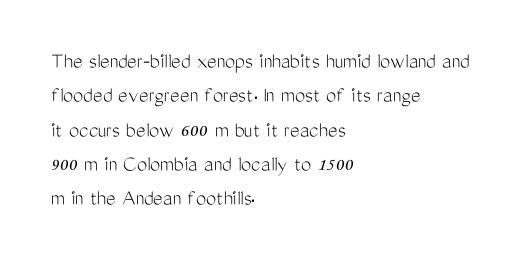
The image shows 23 px text type, upright; set left-aligned, normal line spacing (1.49x), normal letter spacing, not underlined.
